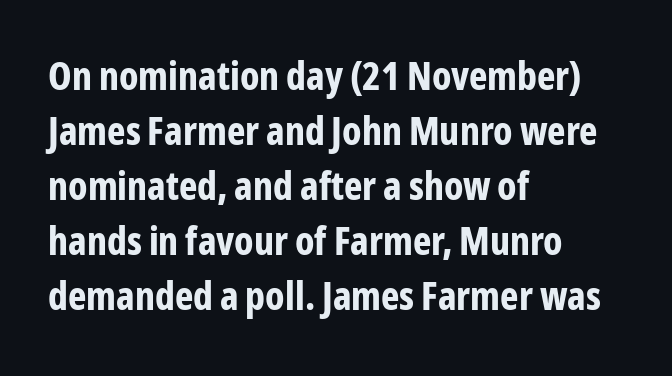
Q: Is the text bold? A: Yes.
Q: Is the text italic (slanted)? A: No, it is upright.
Q: Is the typeface a serif or a sans-serif typeface? A: Sans-serif.
Q: Is the text underlined? A: No.
Q: How is the paragraph aligned? A: Left-aligned.
Q: Is the spacing between letters normal or unusually wide? A: Normal.
Q: Is the spacing between lines tight, normal or loose? A: Normal.
Q: Width (condensed, normal, or wide)? A: Condensed.
Q: Stroke contrast? A: Low.
Q: x-height? A: Medium.
Q: Monospaced? A: No.
